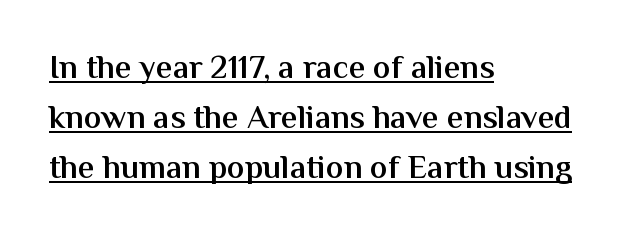
Its strokes are somewhat broadened, the hallmark of semibold type. One-word summary of the alignment: left. A continuous stroke trails under the words, as in a hyperlink. The face used here is proportionally spaced, like ordinary book or web type. Style check: upright.
